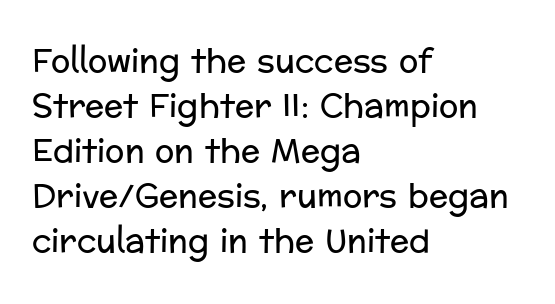
Letters have the restrained weight of plain body copy at most. The passage shown is typed in a proportional face where columns would drift. Line spacing here is normal. Short note: letters normally spaced. Underlining? Definitely not there.
